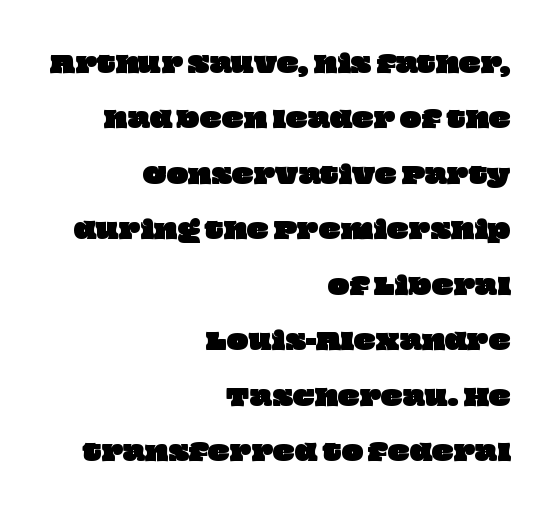
The image shows 23 px text type; set right-aligned, loose line spacing (2.41x), normal letter spacing, not underlined.
